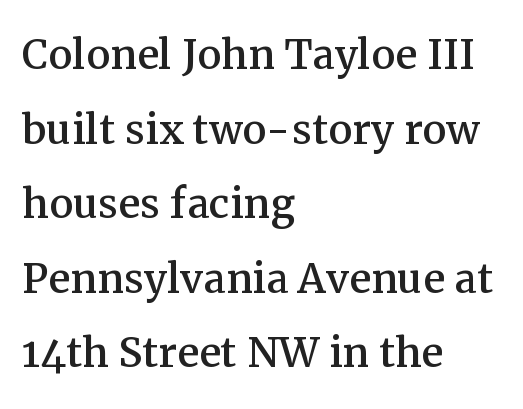
Q: Is the text italic (slanted)? A: No, it is upright.
Q: Is the typeface a serif or a sans-serif typeface? A: Serif.
Q: Is the text underlined? A: No.
Q: How is the paragraph aligned? A: Left-aligned.
Q: Is the spacing between letters normal or unusually wide? A: Normal.
Q: Is the spacing between lines tight, normal or loose? A: Normal.
Q: Width (condensed, normal, or wide)? A: Normal.
Q: Stroke contrast? A: Medium.
Q: x-height? A: Medium.
Q: Monospaced? A: No.
